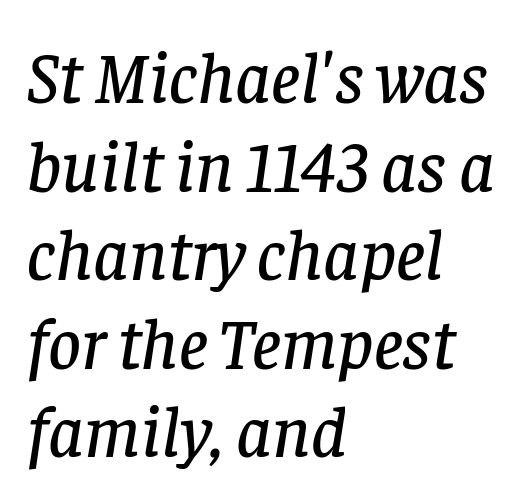
The image shows 72 px serif type, italic (leaning right); set left-aligned, line spacing 1.23x, normal letter spacing, not underlined; low stroke contrast and a large x-height.
